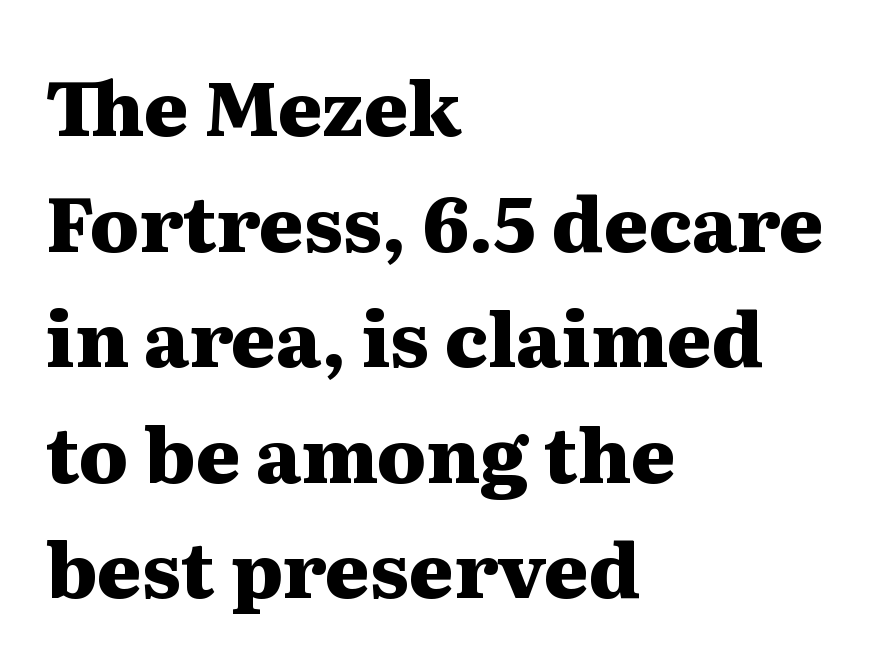
{"serif": "yes", "italic": "no", "bold": "yes", "weight": "heavy", "width": "wide", "stroke_contrast": "medium", "x_height": "medium", "monospaced": "no", "underline": "no", "align": "left", "line_spacing": "normal", "line_spacing_ratio": 1.52, "letter_spacing": "normal", "letter_spacing_em": 0.0, "glyph_px": 76}
